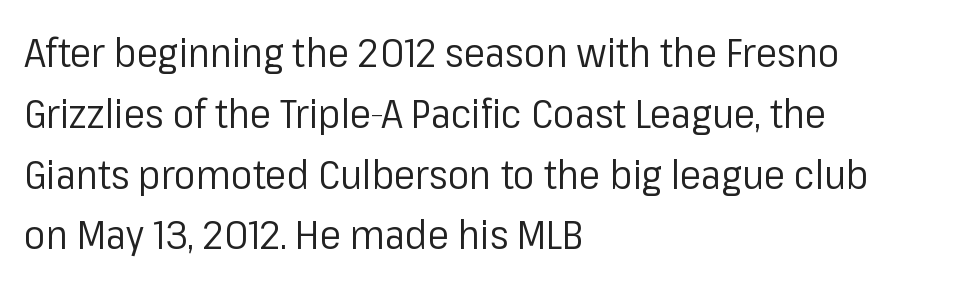
The image shows 40 px regular-weight sans-serif type, upright; set left-aligned, normal line spacing (1.52x), normal letter spacing, not underlined; low stroke contrast and a medium x-height.
